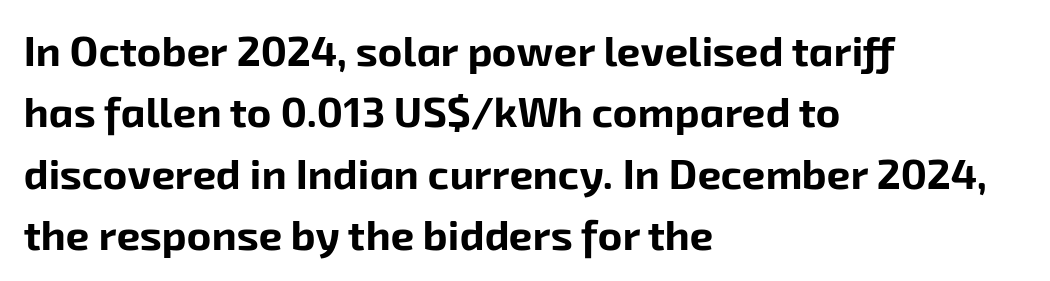
{"serif": "no", "bold": "yes", "weight": "bold", "width": "normal", "stroke_contrast": "low", "x_height": "medium", "monospaced": "no", "underline": "no", "align": "left", "line_spacing": "normal", "line_spacing_ratio": 1.46, "letter_spacing": "normal", "letter_spacing_em": 0.0, "glyph_px": 42}
